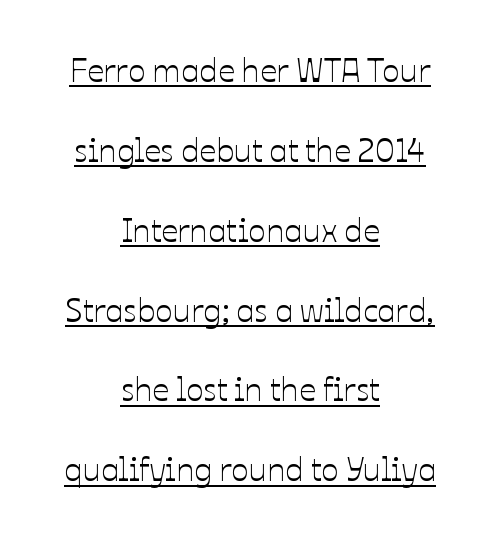
The image shows 33 px text type, upright; set centered, loose line spacing (2.42x), normal letter spacing, underlined; low stroke contrast and a medium x-height.
